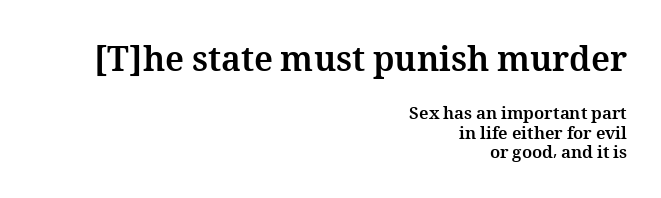
The image shows 34 px bold type, upright; set right-aligned, tight line spacing (1.15x), normal letter spacing, not underlined; the first (top) block is 2.0x larger; medium stroke contrast and a medium x-height.
